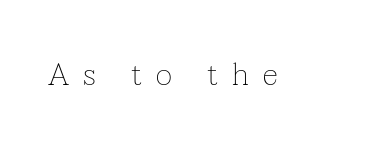
The image shows 31 px thin serif type, upright; set unusually wide letter spacing (+0.45 em), not underlined; low stroke contrast and a medium x-height.
